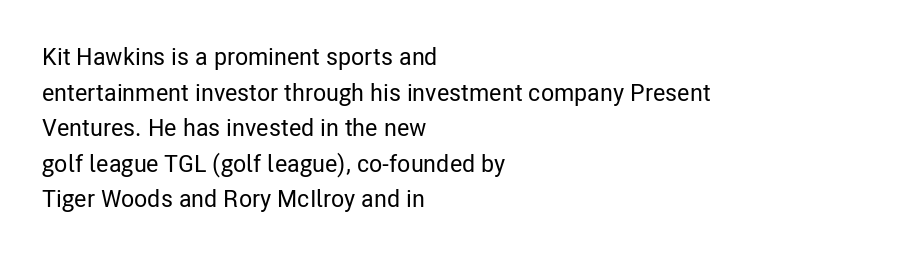
Q: Is the text italic (slanted)? A: No, it is upright.
Q: Is the text underlined? A: No.
Q: How is the paragraph aligned? A: Left-aligned.
Q: Is the spacing between letters normal or unusually wide? A: Normal.
Q: Is the spacing between lines tight, normal or loose? A: Normal.
